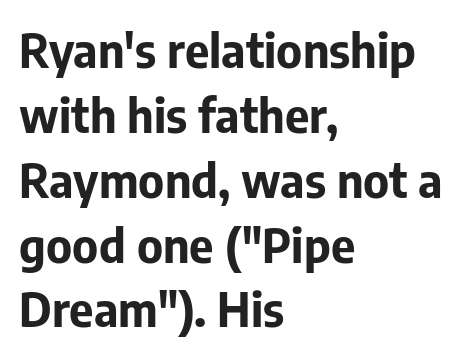
Students, this is bold: see how much ink each stroke carries. Posture: upright roman. Tracking value appears to be zero — textbook default spacing. Line beginnings align vertically; line endings do not.
